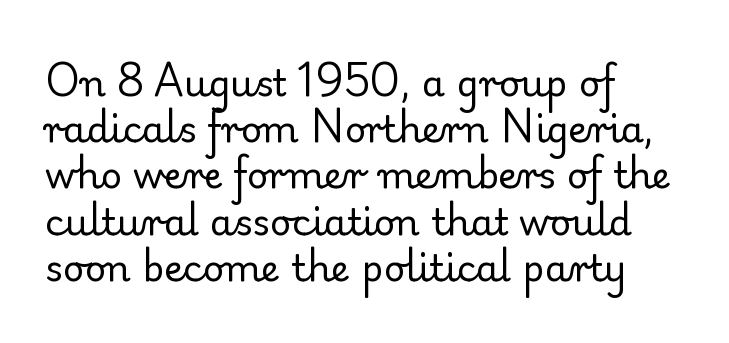
Q: Is the text bold? A: No.
Q: Is the text italic (slanted)? A: No, it is upright.
Q: Is the typeface a serif or a sans-serif typeface? A: Serif.
Q: Is the text underlined? A: No.
Q: How is the paragraph aligned? A: Left-aligned.
Q: Is the spacing between letters normal or unusually wide? A: Normal.
Q: Is the spacing between lines tight, normal or loose? A: Normal.
Q: Width (condensed, normal, or wide)? A: Normal.
Q: Stroke contrast? A: Low.
Q: x-height? A: Small.
Q: Monospaced? A: No.
